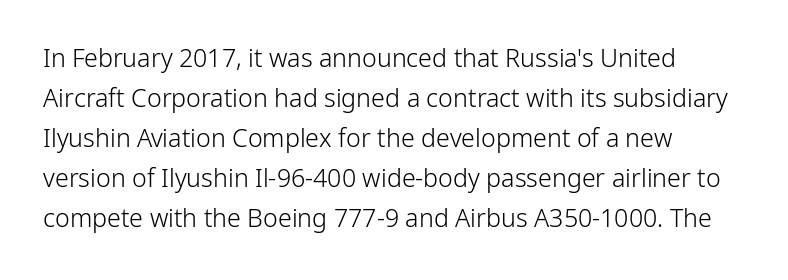
The image shows 25 px text type, upright; set left-aligned, normal line spacing (1.6x), normal letter spacing, not underlined.
